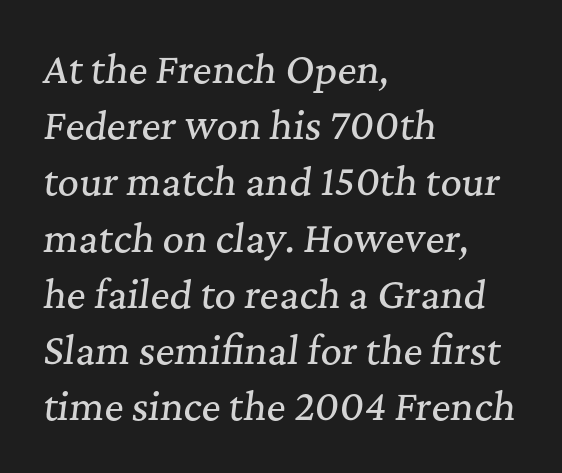
This block has exactly the height ordinary leading produces. Emphasis-style slanted type is in use. Only glyphs here, with clear space below each row. The line texture is even and compact thanks to regular tracking. Is this a fixed-width face? No — the glyphs have proportional, varying widths. The paragraph shown leans on its left margin.
